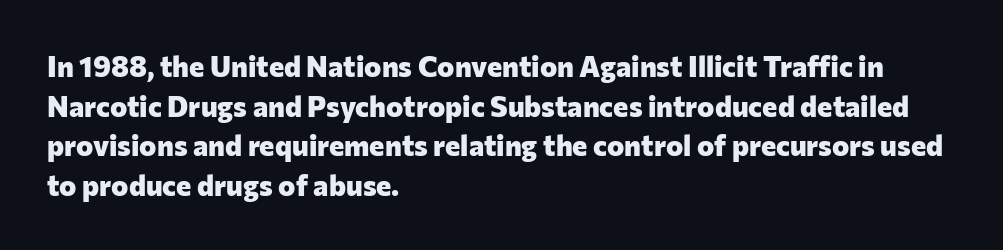
Q: Is the text bold? A: Yes.
Q: Is the text italic (slanted)? A: No, it is upright.
Q: Is the typeface a serif or a sans-serif typeface? A: Sans-serif.
Q: Is the text underlined? A: No.
Q: How is the paragraph aligned? A: Left-aligned.
Q: Is the spacing between letters normal or unusually wide? A: Normal.
Q: Is the spacing between lines tight, normal or loose? A: Normal.
Q: Width (condensed, normal, or wide)? A: Normal.
Q: Stroke contrast? A: Low.
Q: x-height? A: Medium.
Q: Monospaced? A: No.
